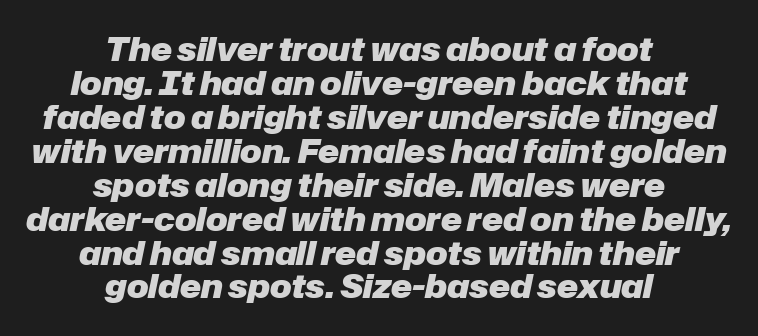
Q: Is the text bold? A: Yes.
Q: Is the text italic (slanted)? A: Yes, it leans right by about 12 degrees.
Q: Is the text underlined? A: No.
Q: How is the paragraph aligned? A: Centered.
Q: Is the spacing between letters normal or unusually wide? A: Normal.
Q: Is the spacing between lines tight, normal or loose? A: Tight.
Q: Width (condensed, normal, or wide)? A: Normal.
Q: Stroke contrast? A: Low.
Q: x-height? A: Medium.
Q: Monospaced? A: No.
